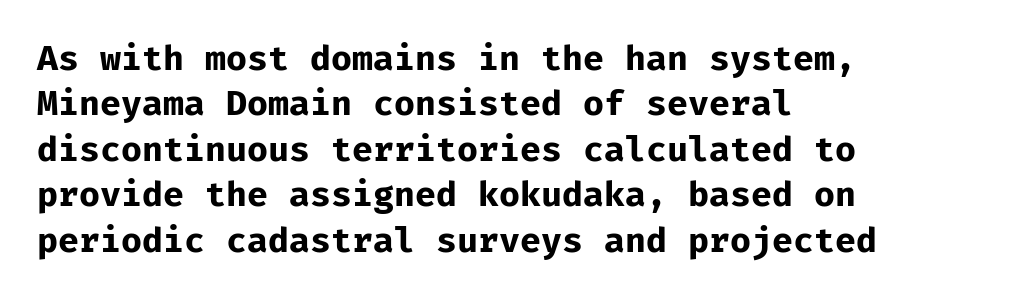
The image shows 35 px bold sans-serif type, upright, monospaced; set left-aligned, normal line spacing (1.3x), normal letter spacing, not underlined; low stroke contrast and a medium x-height.
